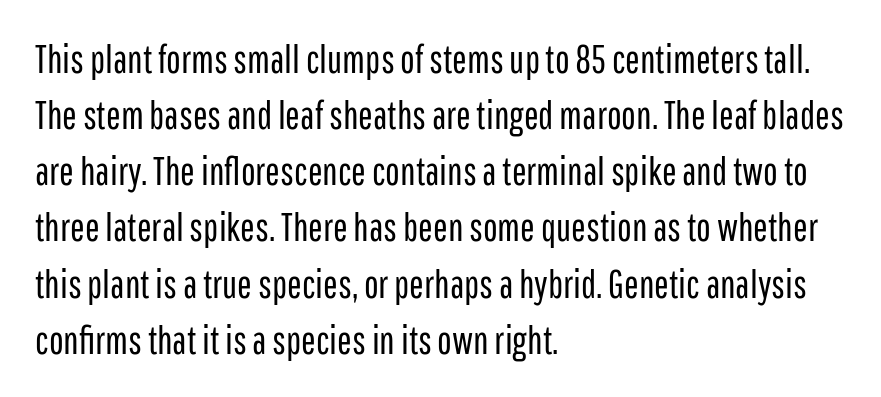
The image shows 39 px regular-weight, condensed sans-serif type, upright; set left-aligned, normal line spacing (1.44x), normal letter spacing, not underlined; low stroke contrast and a medium x-height.
